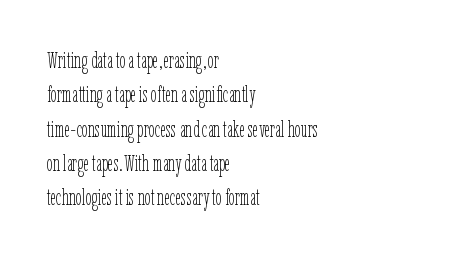
The image shows 22 px text type, upright; set left-aligned, normal line spacing (1.56x), normal letter spacing, not underlined.
